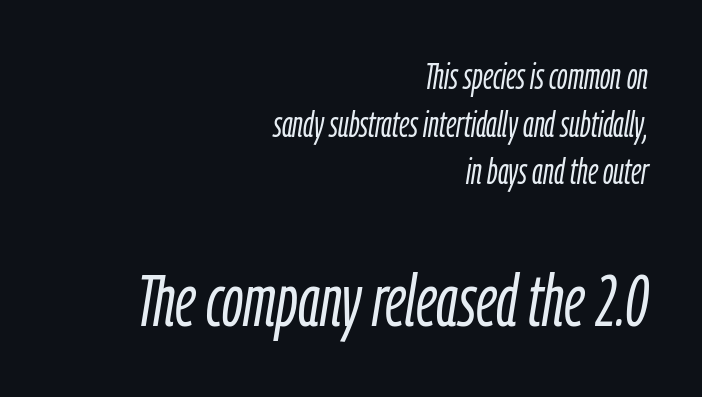
Default kerning and tracking; the words read as compact shapes. The vertical gap from one line to the next is medium. A student would call this right alignment; a typographer would say flush right, rag left. The typesetting does not lean heavy: it is not bold. Rendered with sloped, italic letterforms. The passage shown is typed in a proportional face where columns would drift.
